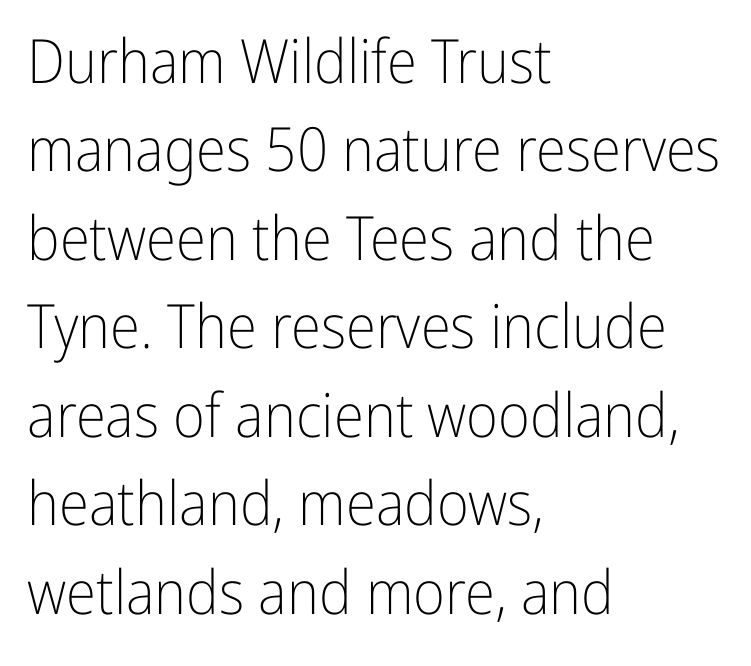
The image shows 61 px light, condensed sans-serif type, upright; set left-aligned, normal line spacing (1.45x), normal letter spacing, not underlined; low stroke contrast and a medium x-height.
